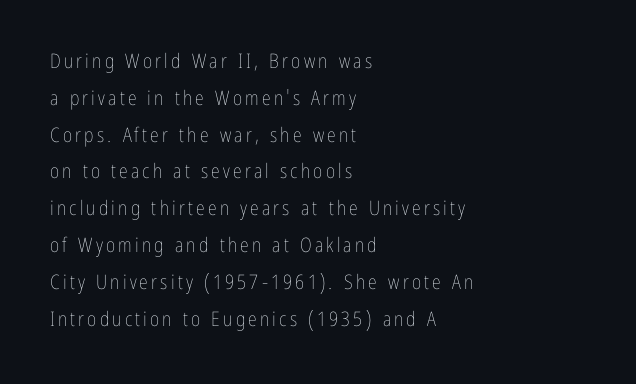
The image shows 20 px text type, upright; set left-aligned, line spacing 1.84x, not underlined.
